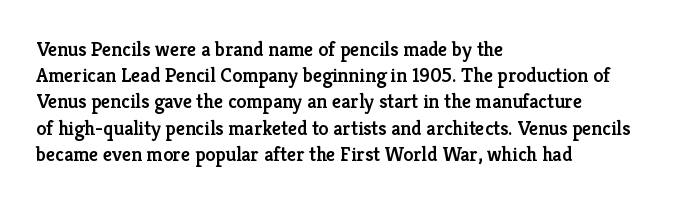
In terms of letterspacing, this is plain default setting. Leftover space on each line is placed entirely after the last word. When letters stand straight like this, we call the style roman or upright. Firm but not heavy-handed strokes: this text is semibold.
